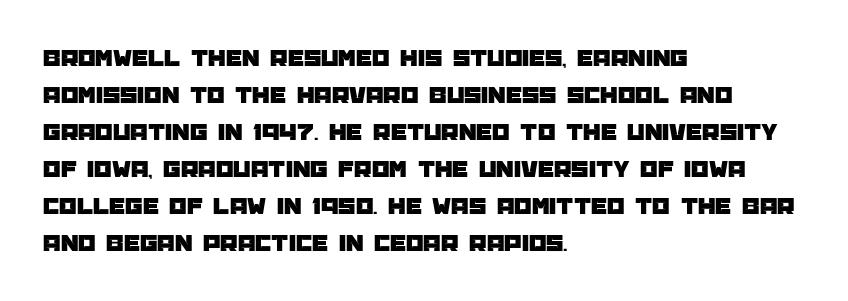
The image shows 25 px text type, upright; set left-aligned, normal line spacing (1.48x), normal letter spacing, not underlined.
